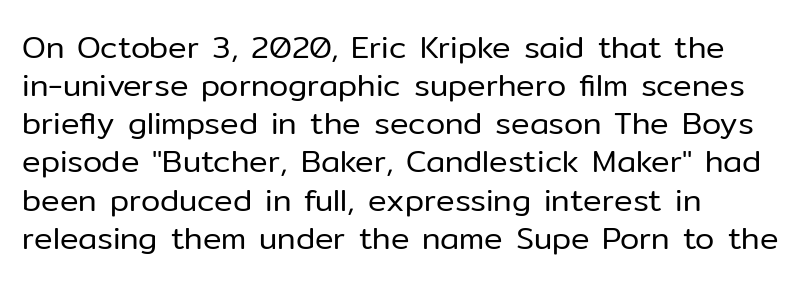
{"serif": "no", "italic": "no", "bold": "no", "weight": "regular", "width": "normal", "stroke_contrast": "low", "x_height": "medium", "monospaced": "no", "underline": "no", "align": "left", "line_spacing_ratio": 1.23, "letter_spacing": "normal", "letter_spacing_em": 0.0, "glyph_px": 31}
